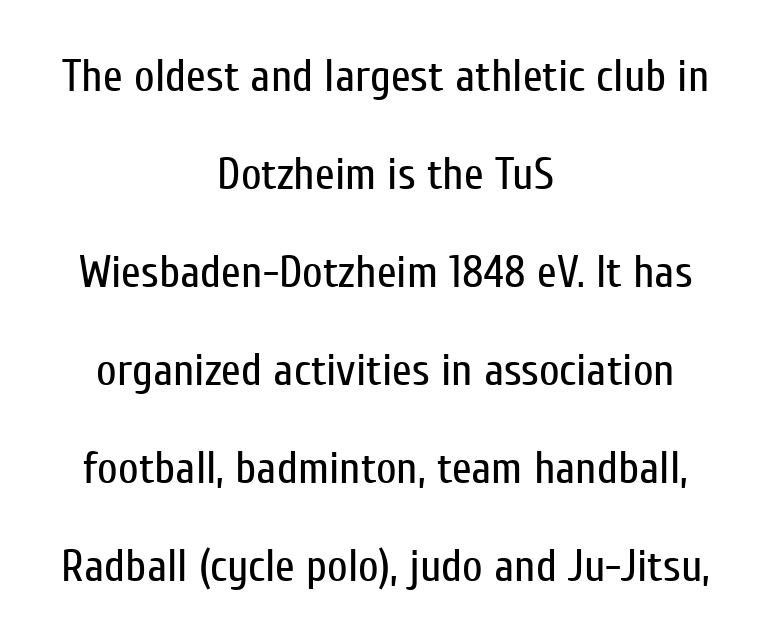
This sample uses an upright cut, with every glyph sitting square on the baseline. No heavy texture on the line: the type isn't bold. How would I describe the line gaps? Wide and relaxed. Standard letterfit; no display-style spreading of the glyphs.
